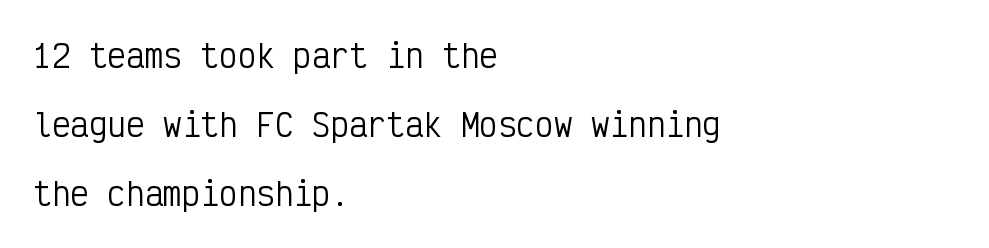
Compared with typical body copy, the letter spacing here is the same. No heavy texture on the line: the type isn't bold. The characters display no serif detailing; their extremities are plain. Note the uniform advance width — an 'i' takes as much space as an 'm'. Italic? Not at all — the glyphs are vertical. The passage shown stacks its lines with a broad gap.
